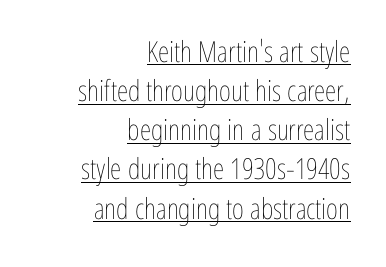
Q: Is the text bold? A: No.
Q: Is the text italic (slanted)? A: No, it is upright.
Q: Is the text underlined? A: Yes.
Q: How is the paragraph aligned? A: Right-aligned.
Q: Is the spacing between letters normal or unusually wide? A: Normal.
Q: Is the spacing between lines tight, normal or loose? A: Normal.
Q: Width (condensed, normal, or wide)? A: Condensed.
Q: Stroke contrast? A: Low.
Q: x-height? A: Medium.
Q: Monospaced? A: No.
